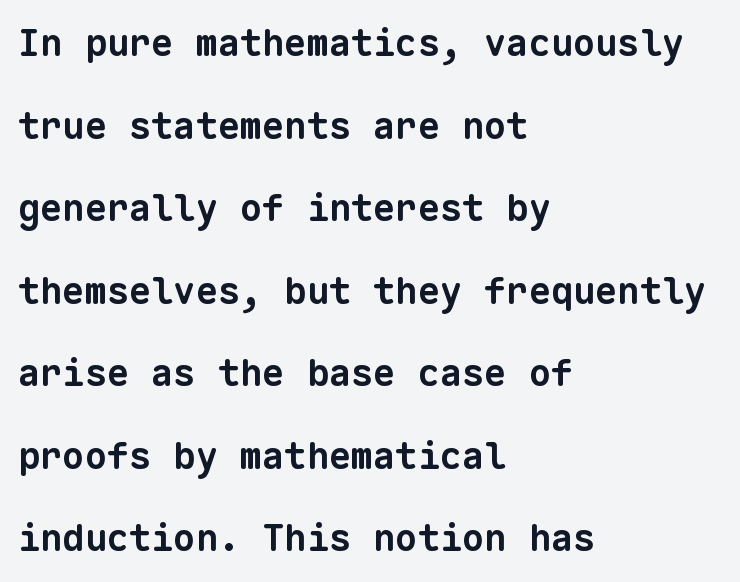
The image shows 37 px bold sans-serif type, monospaced; set left-aligned, loose line spacing (2.23x), normal letter spacing, not underlined; low stroke contrast and a medium x-height.
